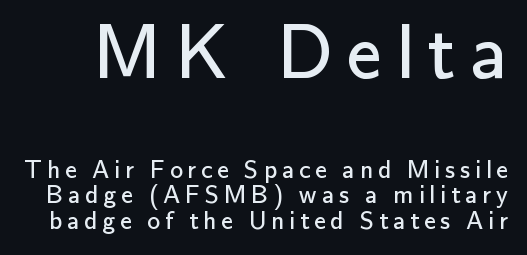
{"serif": "no", "italic": "no", "bold": "no", "weight": "regular", "width": "normal", "stroke_contrast": "low", "x_height": "small", "monospaced": "no", "underline": "no", "line_spacing": "tight", "line_spacing_ratio": 0.98, "larger_block": "first", "size_ratio": 3.0, "glyph_px": 78}
